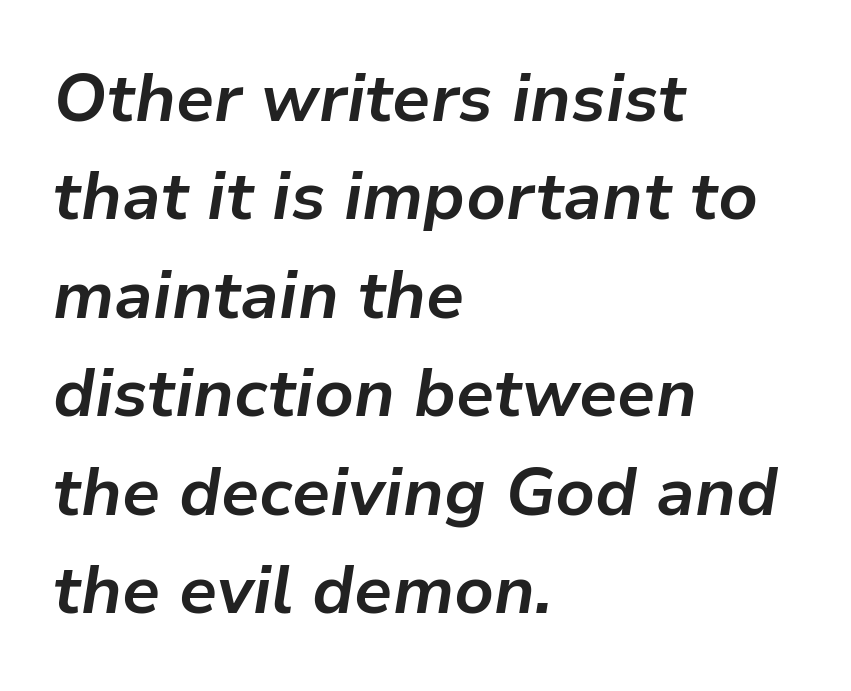
{"italic": "yes", "lean": "right", "slant_degrees": 9, "bold": "yes", "weight": "bold", "width": "normal", "stroke_contrast": "low", "x_height": "medium", "monospaced": "no", "underline": "no", "align": "left", "line_spacing": "normal", "line_spacing_ratio": 1.47, "letter_spacing": "normal", "letter_spacing_em": 0.0, "glyph_px": 67}
